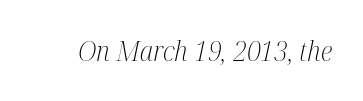
The image shows 28 px light, condensed serif type, italic (leaning right); set normal letter spacing, not underlined; medium stroke contrast and a medium x-height.
